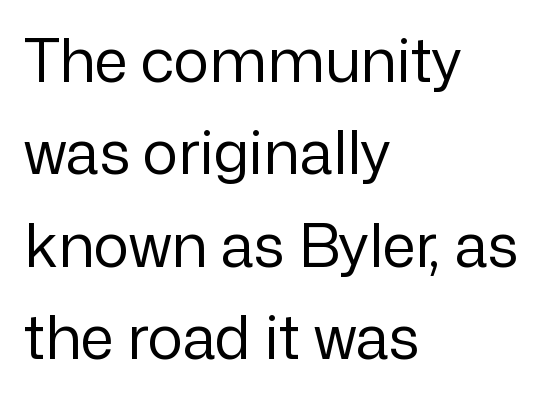
Q: Is the text bold? A: No.
Q: Is the text italic (slanted)? A: No, it is upright.
Q: Is the typeface a serif or a sans-serif typeface? A: Sans-serif.
Q: Is the text underlined? A: No.
Q: How is the paragraph aligned? A: Left-aligned.
Q: Is the spacing between letters normal or unusually wide? A: Normal.
Q: Is the spacing between lines tight, normal or loose? A: Normal.
Q: Width (condensed, normal, or wide)? A: Normal.
Q: Stroke contrast? A: Low.
Q: x-height? A: Medium.
Q: Monospaced? A: No.
